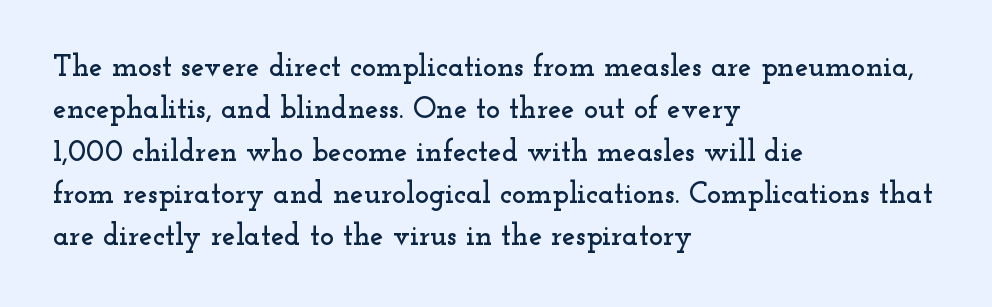
{"serif": "yes", "italic": "no", "width": "wide", "stroke_contrast": "low", "x_height": "small", "monospaced": "no", "underline": "no", "align": "left", "line_spacing": "normal", "line_spacing_ratio": 1.41, "letter_spacing": "normal", "letter_spacing_em": 0.0, "glyph_px": 30}
